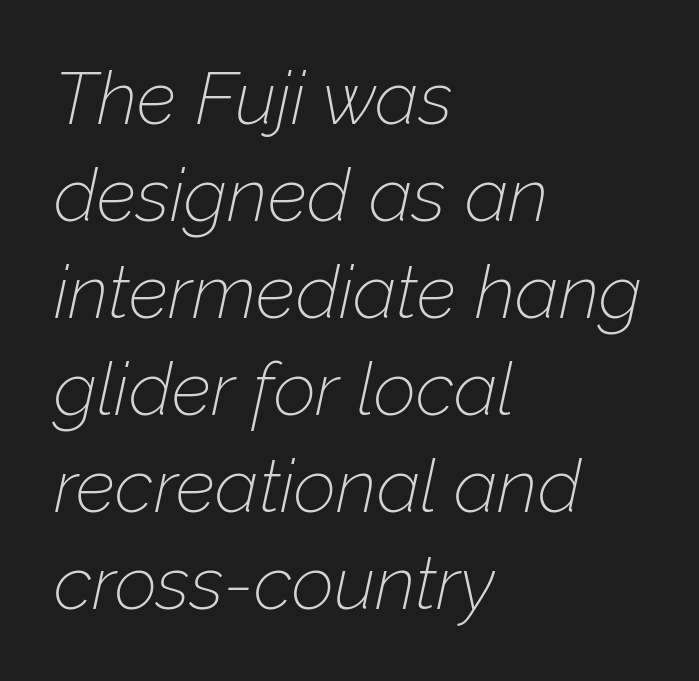
The image shows 74 px thin type, italic (leaning right); set left-aligned, normal line spacing (1.31x), normal letter spacing, not underlined; low stroke contrast and a medium x-height.
